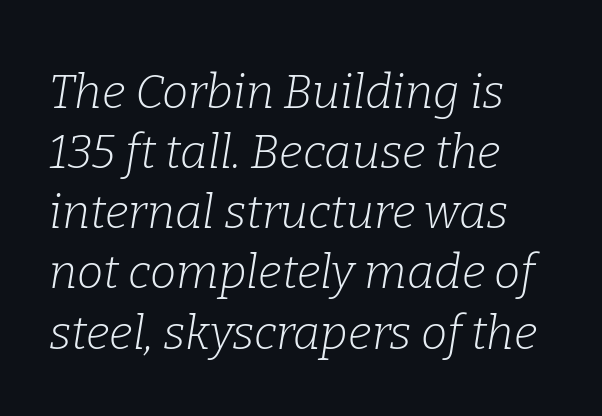
Q: Is the text bold? A: No.
Q: Is the text italic (slanted)? A: Yes, it leans right by about 9 degrees.
Q: Is the typeface a serif or a sans-serif typeface? A: Serif.
Q: Is the text underlined? A: No.
Q: How is the paragraph aligned? A: Left-aligned.
Q: Is the spacing between letters normal or unusually wide? A: Normal.
Q: Is the spacing between lines tight, normal or loose? A: Normal.
Q: Width (condensed, normal, or wide)? A: Normal.
Q: Stroke contrast? A: Low.
Q: x-height? A: Medium.
Q: Monospaced? A: No.
